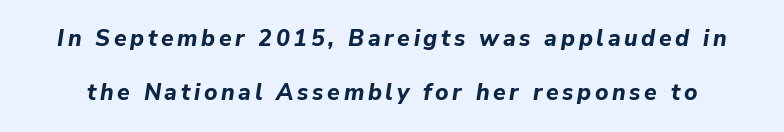
Q: Is the text bold? A: Yes.
Q: Is the text italic (slanted)? A: Yes, it leans right by about 9 degrees.
Q: Is the text underlined? A: No.
Q: Is the spacing between lines tight, normal or loose? A: Loose.
